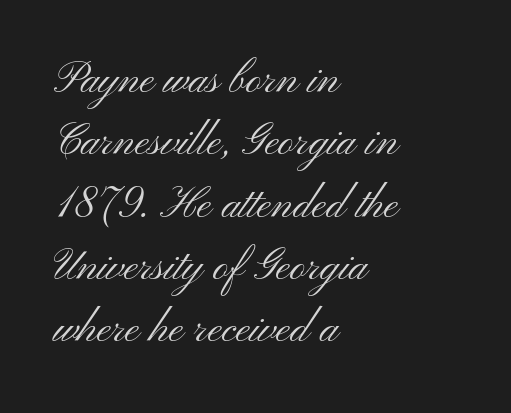
The image shows 43 px light, wide sans-serif type; set left-aligned, normal line spacing (1.45x), normal letter spacing, not underlined; medium stroke contrast and a small x-height.
